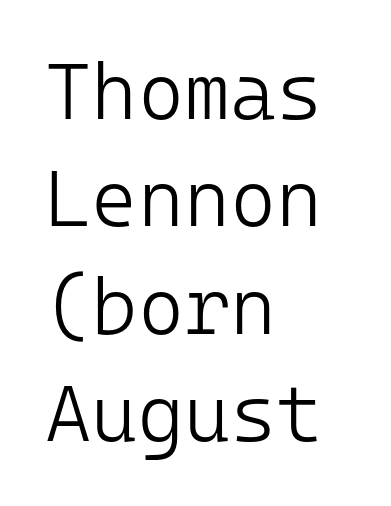
In terms of leading, this rendering sits right in the middle. Do the characters align in a grid? Yes, the font is monospaced. Letters have the restrained weight of plain body copy at most. Compared with typical body copy, the letter spacing here is the same.
